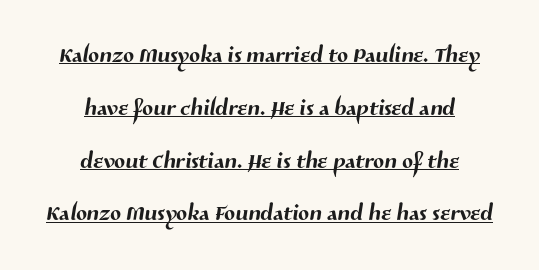
Q: Is the typeface a serif or a sans-serif typeface? A: Sans-serif.
Q: Is the text underlined? A: Yes.
Q: How is the paragraph aligned? A: Centered.
Q: Is the spacing between letters normal or unusually wide? A: Normal.
Q: Is the spacing between lines tight, normal or loose? A: Normal.
Q: Width (condensed, normal, or wide)? A: Normal.
Q: Stroke contrast? A: Medium.
Q: x-height? A: Medium.
Q: Monospaced? A: No.
